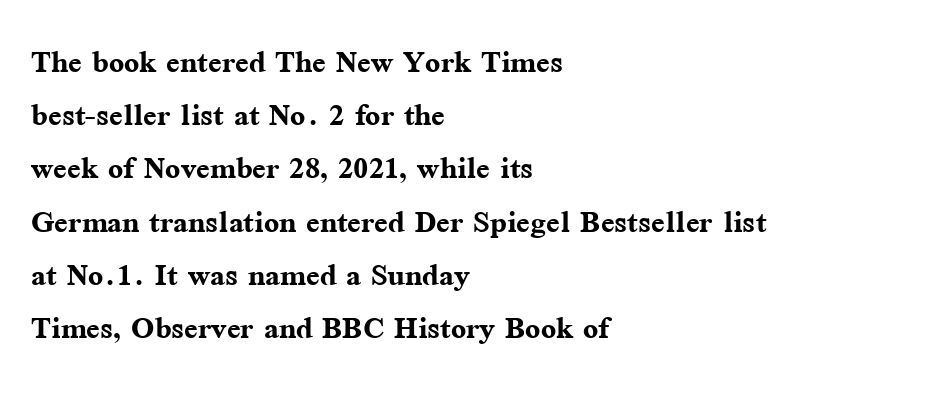
{"serif": "yes", "italic": "no", "bold": "yes", "weight": "semibold", "width": "normal", "stroke_contrast": "medium", "x_height": "medium", "monospaced": "no", "underline": "no", "align": "left", "line_spacing": "normal", "line_spacing_ratio": 1.33, "letter_spacing": "normal", "letter_spacing_em": 0.0, "glyph_px": 40}
